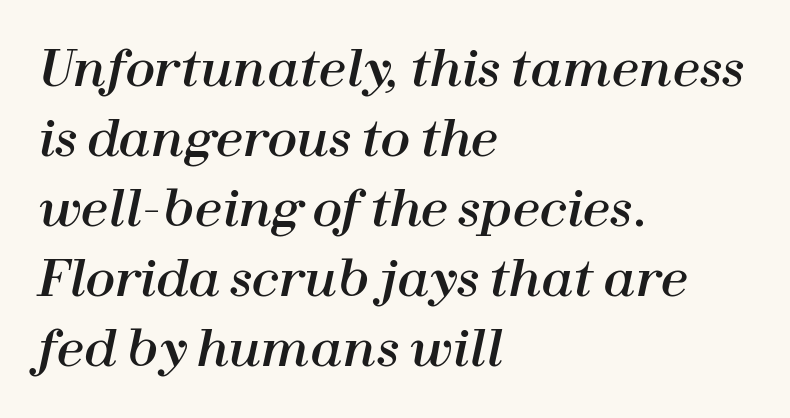
The image shows 49 px text type, italic (leaning right); set left-aligned, normal line spacing (1.43x), normal letter spacing, not underlined; high stroke contrast and a medium x-height.
